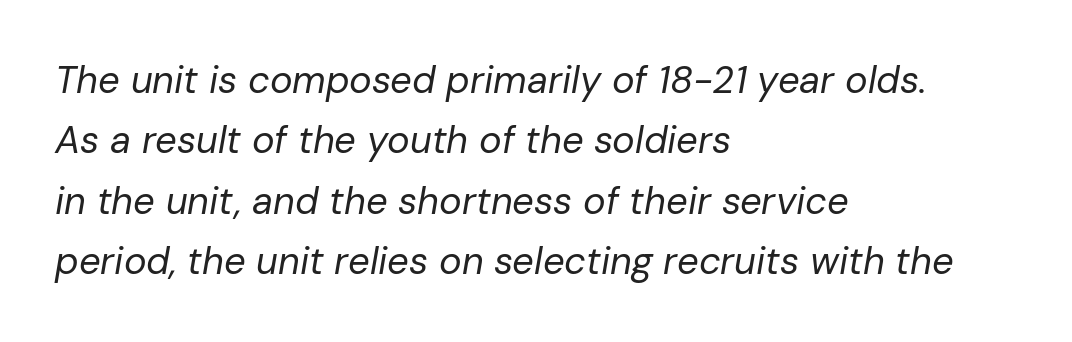
{"italic": "yes", "lean": "right", "slant_degrees": 10, "bold": "no", "weight": "regular", "width": "normal", "stroke_contrast": "low", "x_height": "medium", "monospaced": "no", "underline": "no", "align": "left", "line_spacing": "normal", "line_spacing_ratio": 1.59, "letter_spacing": "normal", "letter_spacing_em": 0.0, "glyph_px": 38}
